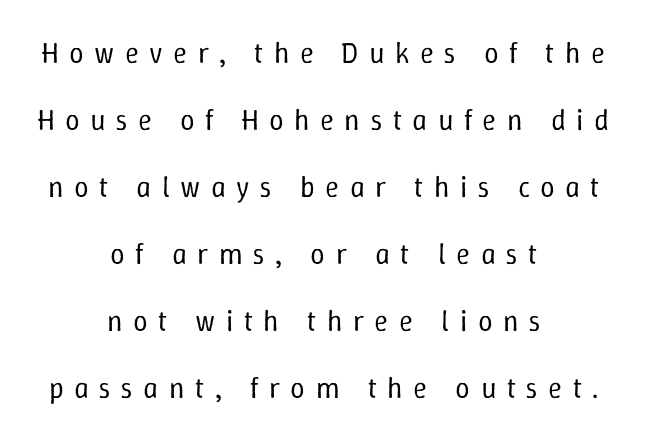
{"italic": "no", "bold": "no", "weight": "regular", "width": "normal", "stroke_contrast": "low", "x_height": "medium", "monospaced": "no", "underline": "no", "align": "center", "line_spacing": "loose", "line_spacing_ratio": 2.31, "letter_spacing": "wide", "letter_spacing_em": 0.36, "glyph_px": 29}
